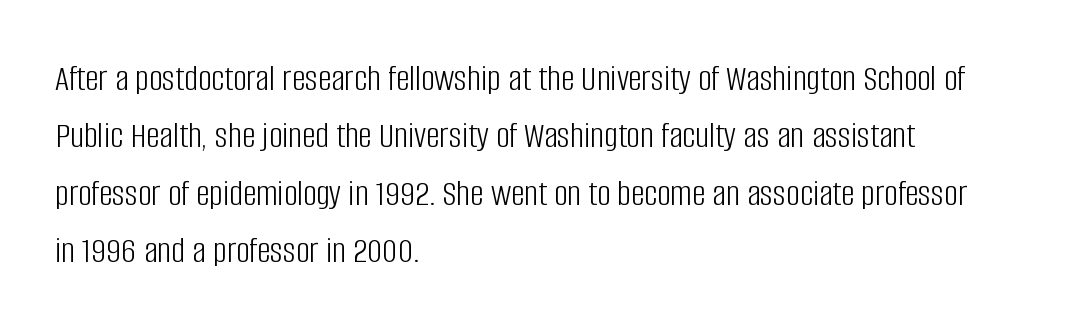
Quick note: underline off. Words appear dense and cohesive because spacing is normal. The letters advance in unequal steps, a hallmark of proportional type. Is there any slant? The stems are plumb. The passage shown is typeset with a sans-serif family. In terms of leading, this rendering sits right in the middle.
